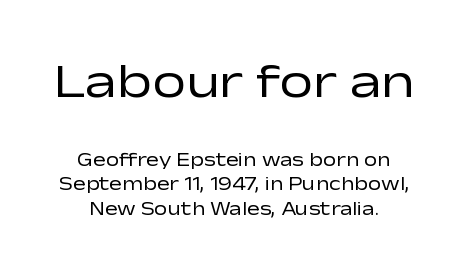
Varying glyph widths throughout — classic text-font behaviour. The passage shown is not underscored anywhere. Does the leading feel generous? No, just average. This rendering leaves character spacing at its baseline value.
